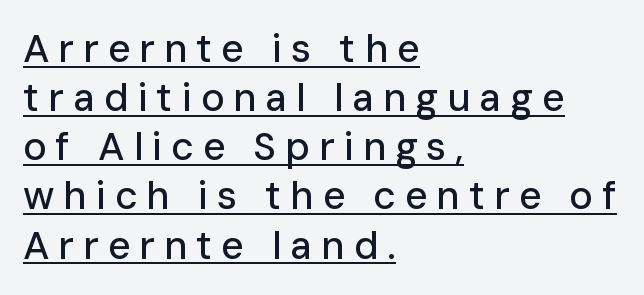
{"serif": "no", "italic": "no", "width": "normal", "stroke_contrast": "low", "x_height": "medium", "monospaced": "no", "underline": "yes", "align": "left", "line_spacing": "normal", "line_spacing_ratio": 1.26, "letter_spacing": "wide", "letter_spacing_em": 0.23, "glyph_px": 39}
